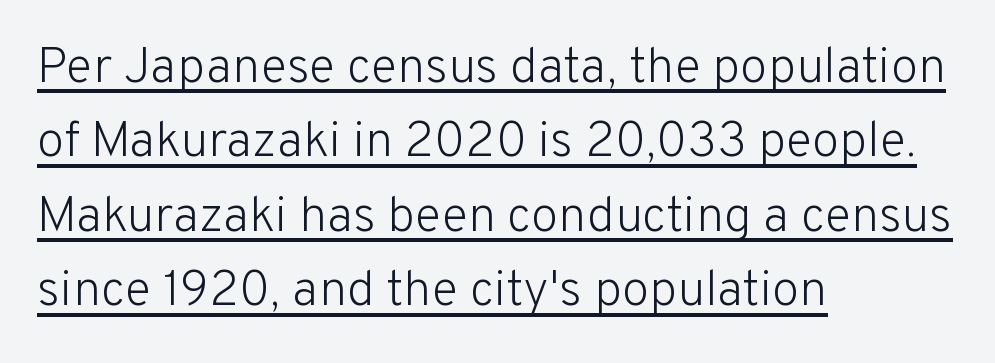
The face used here is proportionally spaced, like ordinary book or web type. Italic? Not at all — the glyphs are vertical. Every word sits above its own underline. Honestly, the letter spacing is just normal — you wouldn't notice it.
